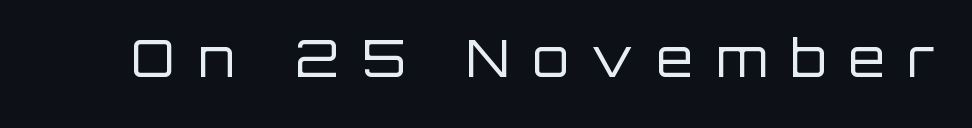
Q: Is the text bold? A: No.
Q: Is the text italic (slanted)? A: No, it is upright.
Q: Is the typeface a serif or a sans-serif typeface? A: Sans-serif.
Q: Is the text underlined? A: No.
Q: Is the spacing between letters normal or unusually wide? A: Unusually wide.
Q: Width (condensed, normal, or wide)? A: Normal.
Q: Stroke contrast? A: Low.
Q: x-height? A: Large.
Q: Monospaced? A: No.
